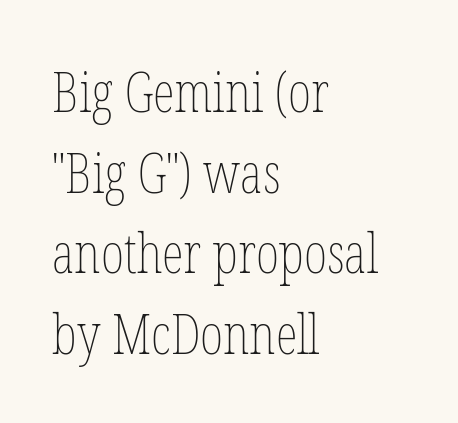
Q: Is the text bold? A: No.
Q: Is the text italic (slanted)? A: No, it is upright.
Q: Is the text underlined? A: No.
Q: How is the paragraph aligned? A: Left-aligned.
Q: Is the spacing between letters normal or unusually wide? A: Normal.
Q: Is the spacing between lines tight, normal or loose? A: Normal.
Q: Width (condensed, normal, or wide)? A: Condensed.
Q: Stroke contrast? A: Low.
Q: x-height? A: Medium.
Q: Monospaced? A: No.
